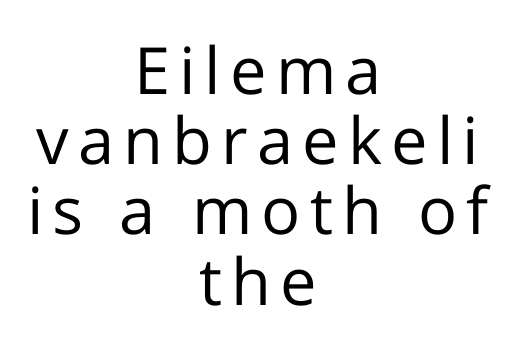
Q: Is the text bold? A: No.
Q: Is the text italic (slanted)? A: No, it is upright.
Q: Is the typeface a serif or a sans-serif typeface? A: Sans-serif.
Q: Is the text underlined? A: No.
Q: How is the paragraph aligned? A: Centered.
Q: Is the spacing between lines tight, normal or loose? A: Tight.
Q: Width (condensed, normal, or wide)? A: Normal.
Q: Stroke contrast? A: Low.
Q: x-height? A: Medium.
Q: Monospaced? A: No.
